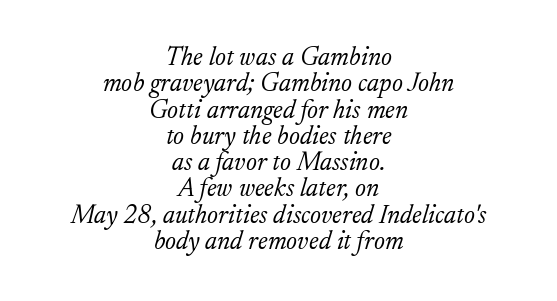
{"italic": "yes", "lean": "right", "slant_degrees": 17, "bold": "no", "underline": "no", "align": "center", "line_spacing": "tight", "line_spacing_ratio": 1.01, "letter_spacing": "normal", "letter_spacing_em": 0.0, "glyph_px": 26}
